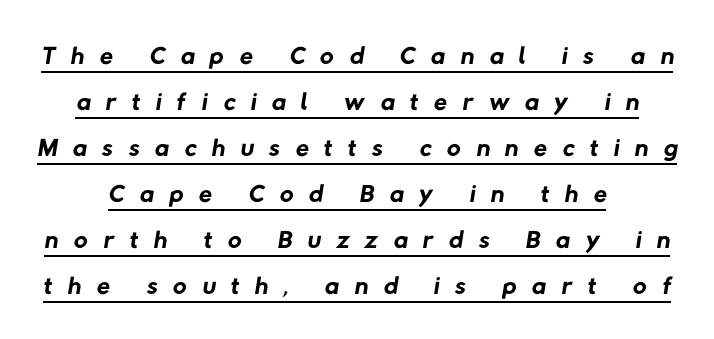
Q: Is the text bold? A: No.
Q: Is the typeface a serif or a sans-serif typeface? A: Sans-serif.
Q: Is the text underlined? A: Yes.
Q: Is the spacing between letters normal or unusually wide? A: Unusually wide.
Q: Width (condensed, normal, or wide)? A: Normal.
Q: Stroke contrast? A: Low.
Q: x-height? A: Medium.
Q: Monospaced? A: No.
